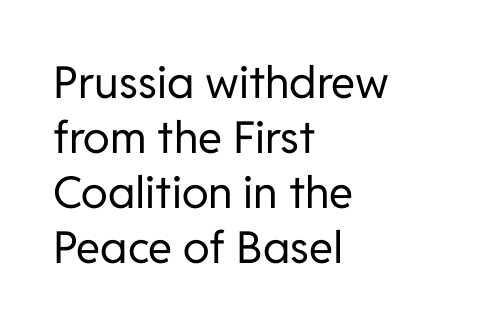
{"serif": "no", "italic": "no", "bold": "no", "weight": "regular", "width": "normal", "stroke_contrast": "low", "x_height": "medium", "monospaced": "no", "underline": "no", "align": "left", "line_spacing": "normal", "line_spacing_ratio": 1.25, "letter_spacing": "normal", "letter_spacing_em": 0.0, "glyph_px": 44}
